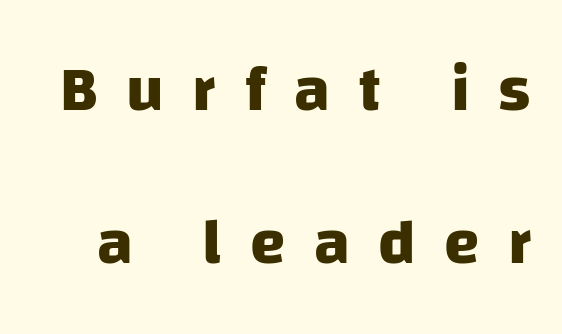
Q: Is the text bold? A: Yes.
Q: Is the typeface a serif or a sans-serif typeface? A: Sans-serif.
Q: Is the text underlined? A: No.
Q: Is the spacing between letters normal or unusually wide? A: Unusually wide.
Q: Is the spacing between lines tight, normal or loose? A: Loose.
Q: Width (condensed, normal, or wide)? A: Normal.
Q: Stroke contrast? A: Low.
Q: x-height? A: Large.
Q: Monospaced? A: No.
